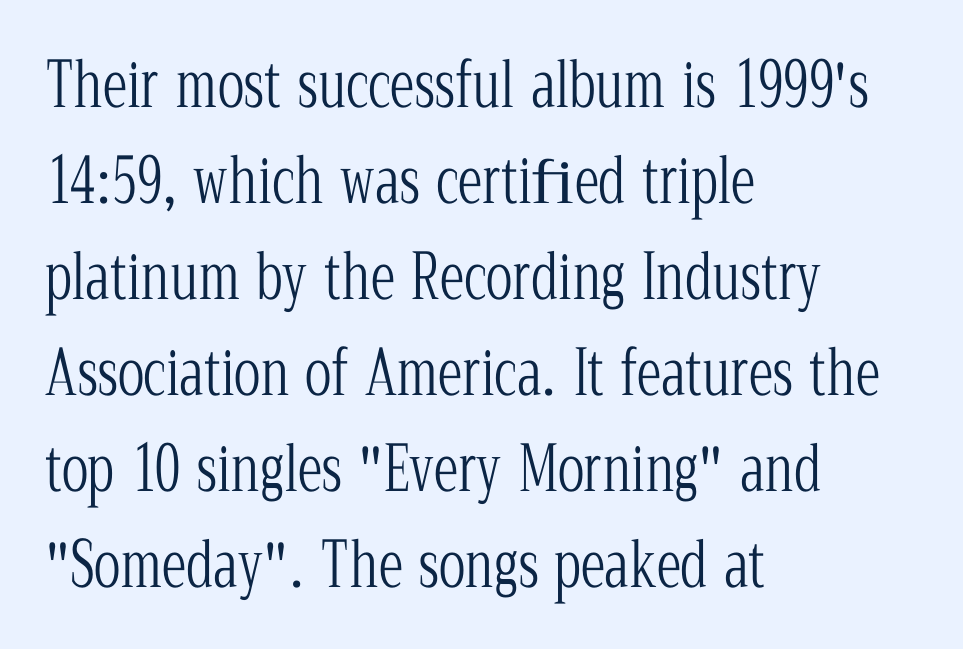
{"serif": "yes", "italic": "no", "bold": "no", "weight": "light", "width": "condensed", "stroke_contrast": "low", "x_height": "medium", "monospaced": "no", "underline": "no", "align": "left", "line_spacing": "normal", "line_spacing_ratio": 1.55, "letter_spacing": "normal", "letter_spacing_em": 0.0, "glyph_px": 62}
